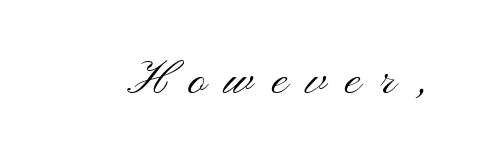
{"serif": "no", "bold": "no", "weight": "light", "width": "wide", "stroke_contrast": "medium", "x_height": "small", "monospaced": "no", "underline": "no", "letter_spacing": "wide", "letter_spacing_em": 0.4, "glyph_px": 48}
